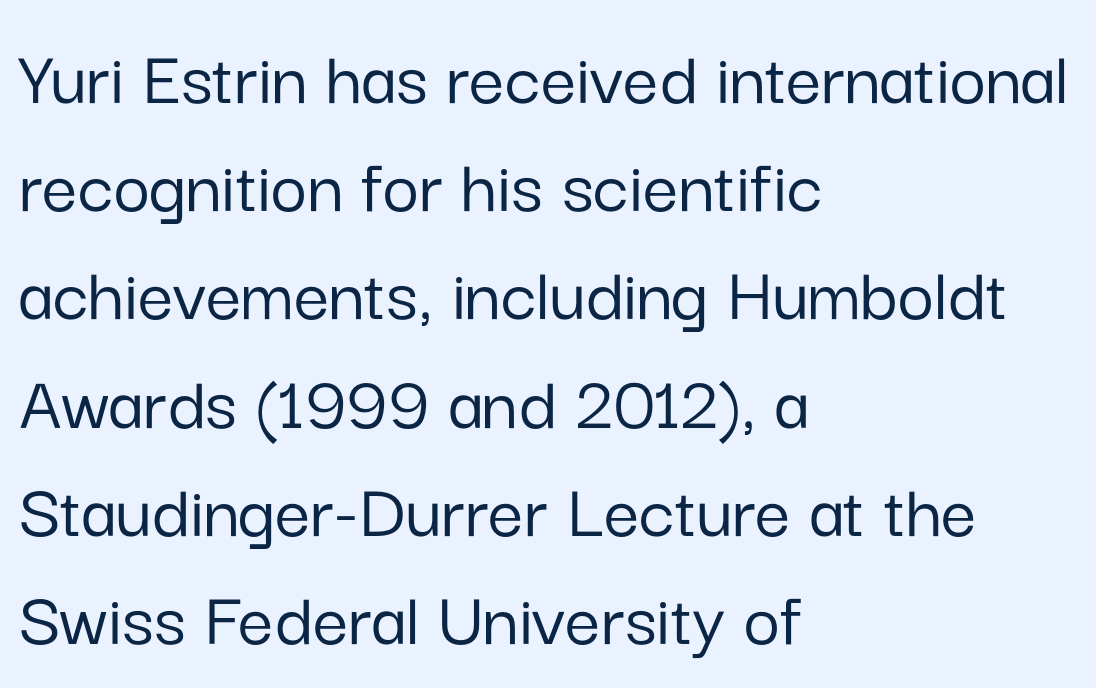
{"serif": "no", "italic": "no", "width": "normal", "stroke_contrast": "low", "x_height": "medium", "monospaced": "no", "underline": "no", "align": "left", "line_spacing": "normal", "line_spacing_ratio": 1.37, "letter_spacing": "normal", "letter_spacing_em": 0.0, "glyph_px": 79}
